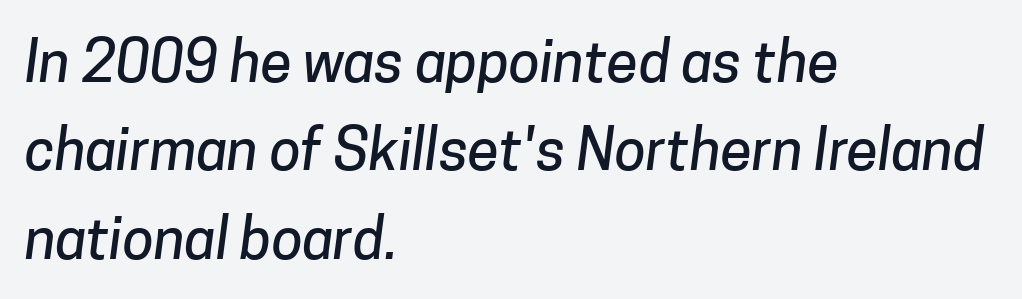
The face used here is proportionally spaced, like ordinary book or web type. Horizontally, the lines are justified to the leading edge only. The rows are spaced the way most documents space them. The rendering keeps characters at their native spacing.
